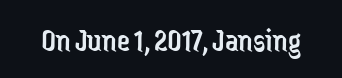
{"serif": "no", "italic": "no", "bold": "no", "weight": "regular", "width": "condensed", "stroke_contrast": "low", "x_height": "medium", "monospaced": "no", "underline": "no", "letter_spacing": "normal", "letter_spacing_em": 0.0, "glyph_px": 33}
